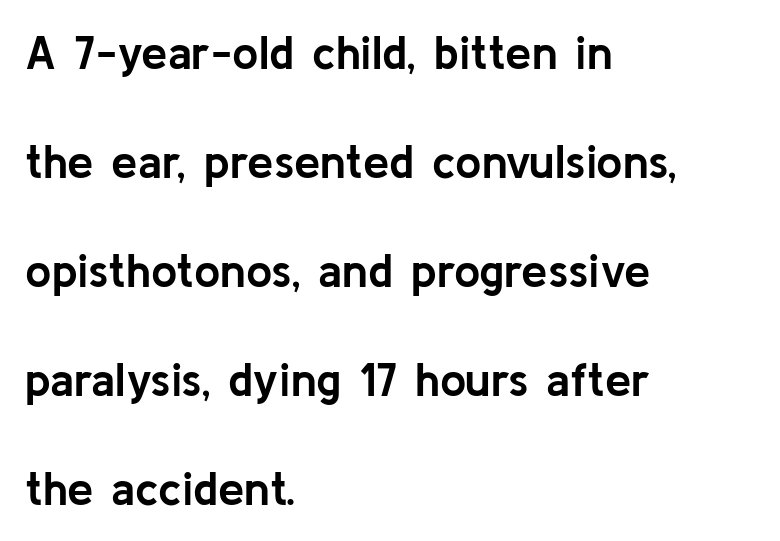
{"serif": "no", "italic": "no", "bold": "yes", "weight": "semibold", "width": "normal", "stroke_contrast": "low", "x_height": "medium", "monospaced": "no", "underline": "no", "align": "left", "line_spacing": "loose", "line_spacing_ratio": 2.32, "letter_spacing": "normal", "letter_spacing_em": 0.0, "glyph_px": 47}
